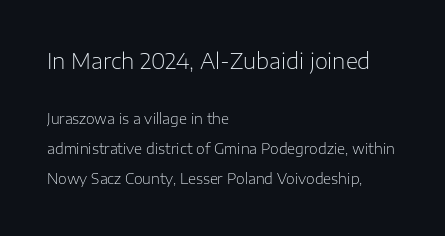
{"italic": "no", "bold": "no", "underline": "no", "align": "left", "line_spacing": "loose", "line_spacing_ratio": 2.15, "letter_spacing": "normal", "letter_spacing_em": 0.0, "larger_block": "first", "size_ratio": 1.5, "glyph_px": 21}
